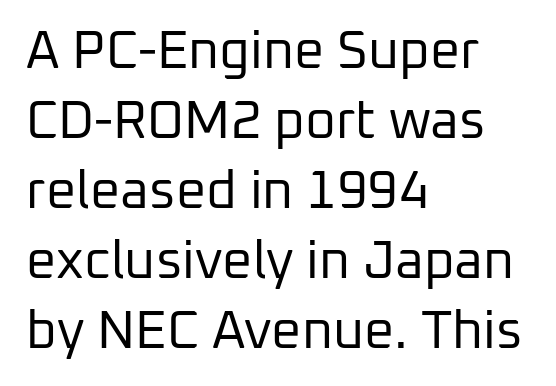
The image shows 53 px regular-weight sans-serif type, upright; set left-aligned, normal line spacing (1.32x), normal letter spacing, not underlined; low stroke contrast and a medium x-height.
